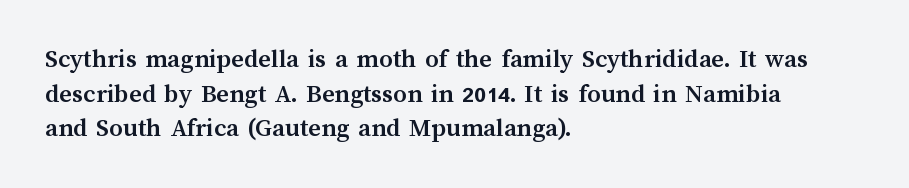
{"italic": "no", "bold": "yes", "underline": "no", "align": "left", "line_spacing": "normal", "line_spacing_ratio": 1.28, "letter_spacing": "normal", "letter_spacing_em": 0.0, "glyph_px": 27}
